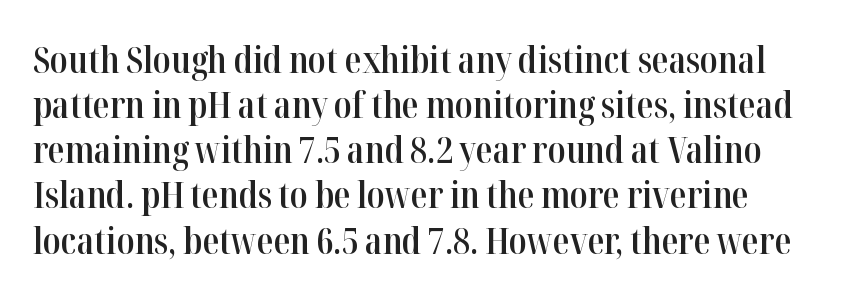
The image shows 37 px semibold, condensed serif type, upright; set line spacing 1.22x, normal letter spacing, not underlined; high stroke contrast and a medium x-height.
